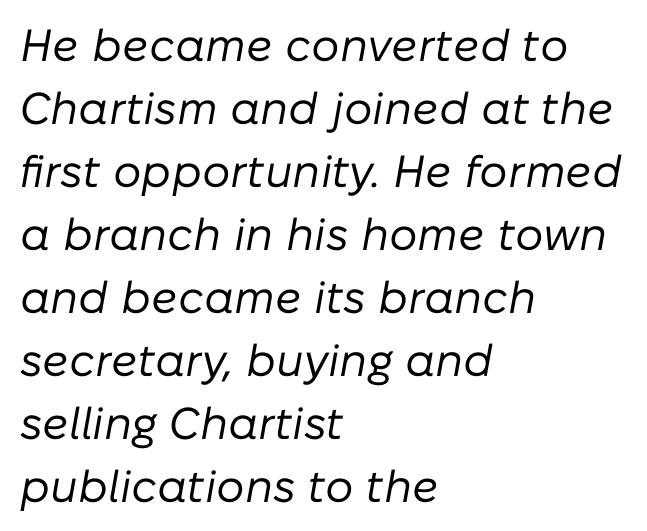
{"italic": "yes", "lean": "right", "slant_degrees": 10, "bold": "no", "weight": "regular", "width": "normal", "stroke_contrast": "low", "x_height": "medium", "monospaced": "no", "underline": "no", "align": "left", "line_spacing": "normal", "line_spacing_ratio": 1.4, "letter_spacing": "normal", "letter_spacing_em": 0.0, "glyph_px": 45}
